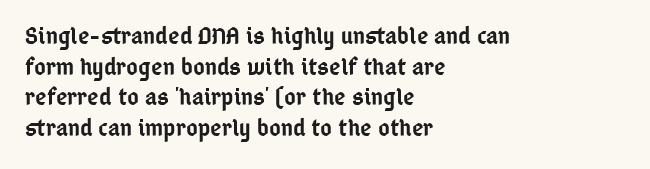
The image shows 25 px text type, upright; set left-aligned, line spacing 1.23x, normal letter spacing, not underlined.
